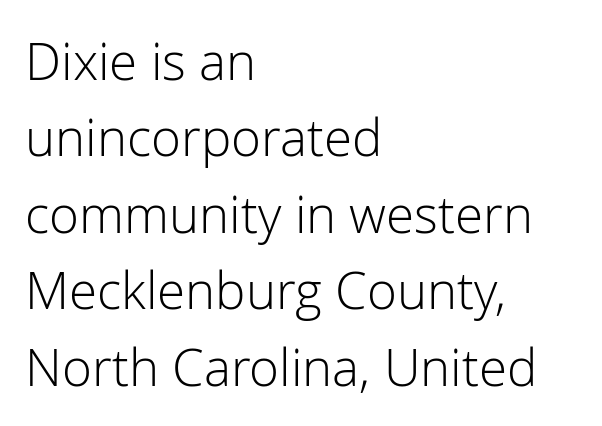
Q: Is the text bold? A: No.
Q: Is the text italic (slanted)? A: No, it is upright.
Q: Is the typeface a serif or a sans-serif typeface? A: Sans-serif.
Q: Is the text underlined? A: No.
Q: How is the paragraph aligned? A: Left-aligned.
Q: Is the spacing between letters normal or unusually wide? A: Normal.
Q: Is the spacing between lines tight, normal or loose? A: Normal.
Q: Width (condensed, normal, or wide)? A: Normal.
Q: Stroke contrast? A: Low.
Q: x-height? A: Medium.
Q: Monospaced? A: No.
